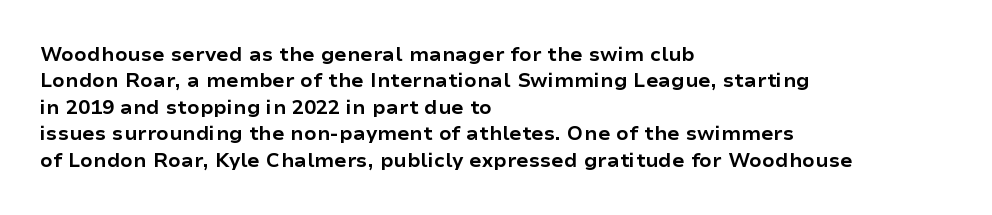
Q: Is the text bold? A: Yes.
Q: Is the text italic (slanted)? A: No, it is upright.
Q: Is the text underlined? A: No.
Q: How is the paragraph aligned? A: Left-aligned.
Q: Is the spacing between letters normal or unusually wide? A: Normal.
Q: Is the spacing between lines tight, normal or loose? A: Normal.
